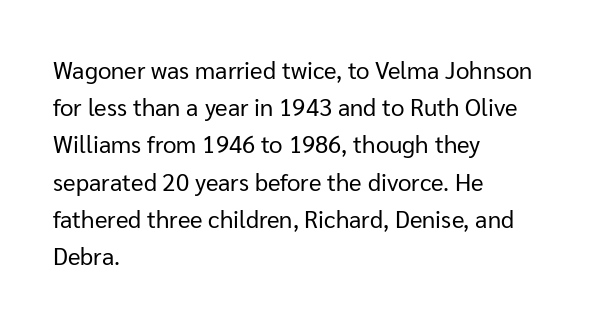
Ordinary non-slanted type is in use. This sample uses plain, unmodified letter spacing. Has an underline been added? It has not. The designer left line spacing at the default. The cut favours lightness, reaching ordinary text weight at its darkest. Layout note: lines flush left.
